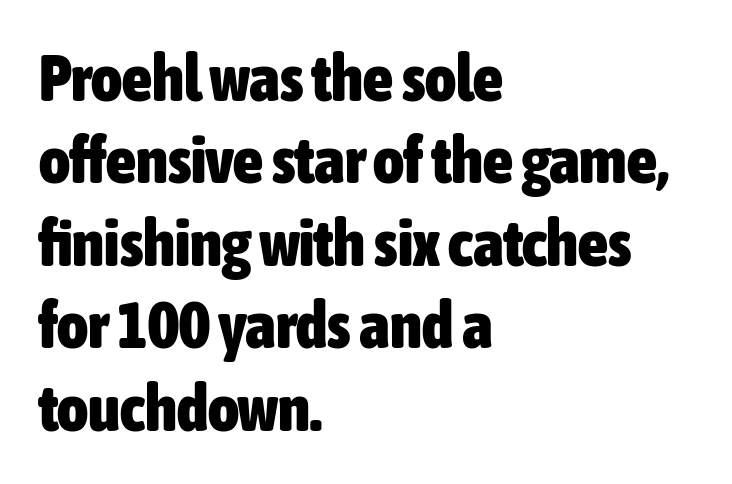
The image shows 66 px heavy, condensed sans-serif type, upright; set left-aligned, normal line spacing (1.25x), normal letter spacing, not underlined; low stroke contrast and a medium x-height.
